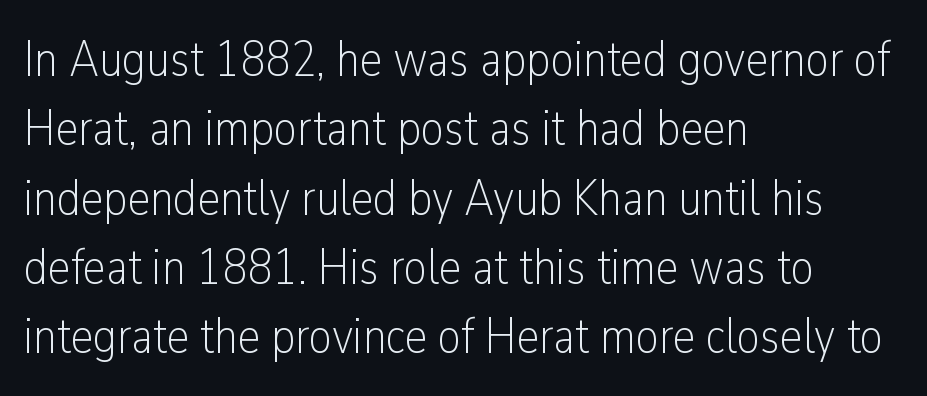
{"serif": "no", "italic": "no", "bold": "no", "weight": "light", "width": "condensed", "stroke_contrast": "low", "x_height": "medium", "monospaced": "no", "underline": "no", "align": "left", "line_spacing": "normal", "line_spacing_ratio": 1.36, "letter_spacing": "normal", "letter_spacing_em": 0.0, "glyph_px": 51}
